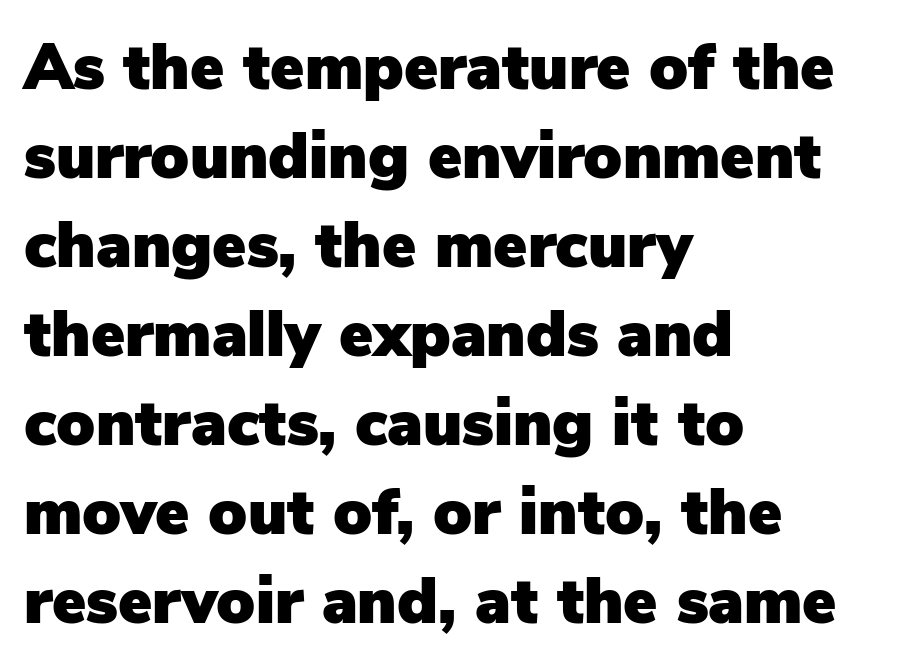
Q: Is the text italic (slanted)? A: No, it is upright.
Q: Is the typeface a serif or a sans-serif typeface? A: Sans-serif.
Q: Is the text underlined? A: No.
Q: How is the paragraph aligned? A: Left-aligned.
Q: Is the spacing between letters normal or unusually wide? A: Normal.
Q: Is the spacing between lines tight, normal or loose? A: Normal.
Q: Width (condensed, normal, or wide)? A: Normal.
Q: Stroke contrast? A: Low.
Q: x-height? A: Medium.
Q: Monospaced? A: No.
